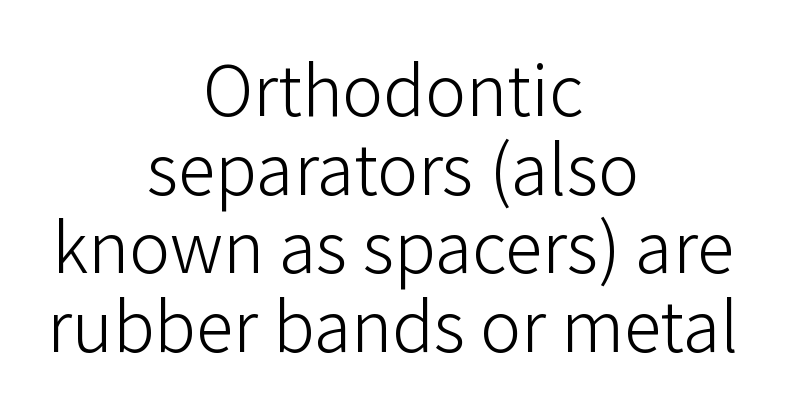
Q: Is the text bold? A: No.
Q: Is the text italic (slanted)? A: No, it is upright.
Q: Is the typeface a serif or a sans-serif typeface? A: Sans-serif.
Q: Is the text underlined? A: No.
Q: How is the paragraph aligned? A: Centered.
Q: Is the spacing between letters normal or unusually wide? A: Normal.
Q: Is the spacing between lines tight, normal or loose? A: Tight.
Q: Width (condensed, normal, or wide)? A: Normal.
Q: Stroke contrast? A: Low.
Q: x-height? A: Medium.
Q: Monospaced? A: No.
